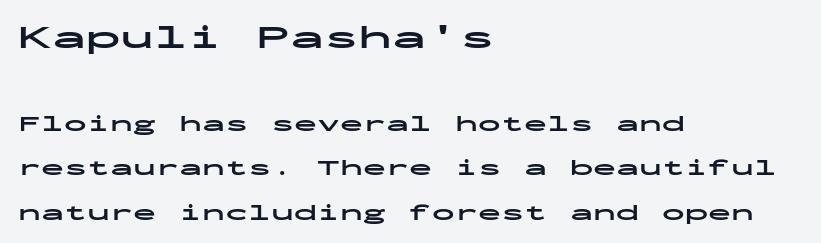
The typeface chosen for these lines omits serifs. How would I describe the line gaps? Wide and relaxed. This sample has the even, mechanical cadence of fixed-width lettering. The rag falls on the right side of this text block.
